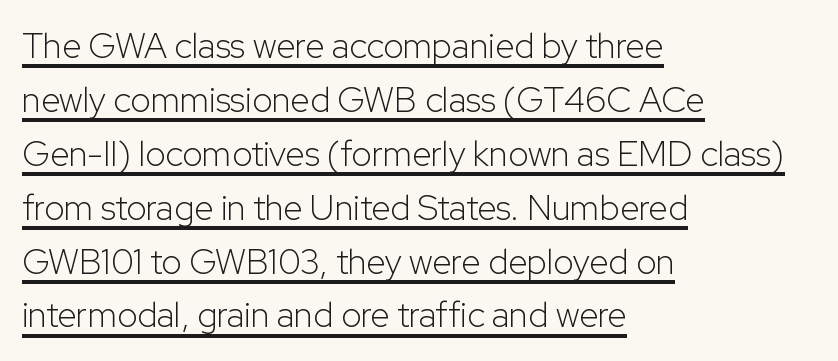
Q: Is the text bold? A: No.
Q: Is the text italic (slanted)? A: No, it is upright.
Q: Is the typeface a serif or a sans-serif typeface? A: Sans-serif.
Q: Is the text underlined? A: Yes.
Q: How is the paragraph aligned? A: Left-aligned.
Q: Is the spacing between letters normal or unusually wide? A: Normal.
Q: Is the spacing between lines tight, normal or loose? A: Normal.
Q: Width (condensed, normal, or wide)? A: Normal.
Q: Stroke contrast? A: Low.
Q: x-height? A: Medium.
Q: Monospaced? A: No.
